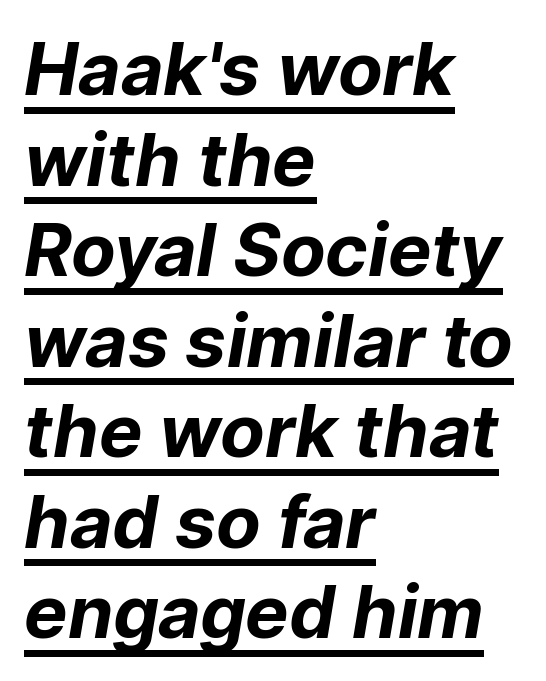
The image shows 73 px bold sans-serif type; set left-aligned, line spacing 1.24x, normal letter spacing, underlined; low stroke contrast and a medium x-height.
